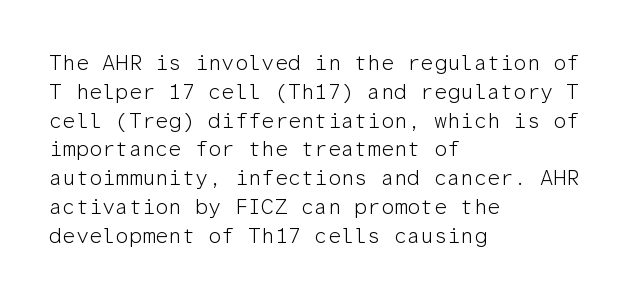
The image shows 21 px text type, upright; set left-aligned, normal line spacing (1.37x), normal letter spacing, not underlined.
